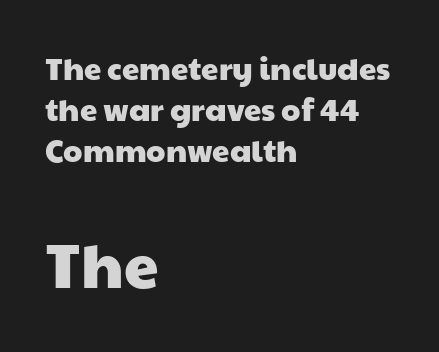
{"serif": "no", "width": "wide", "stroke_contrast": "low", "x_height": "medium", "monospaced": "no", "underline": "no", "align": "left", "line_spacing": "normal", "line_spacing_ratio": 1.33, "letter_spacing": "normal", "letter_spacing_em": 0.0, "larger_block": "second", "size_ratio": 2.0, "glyph_px": 62}
